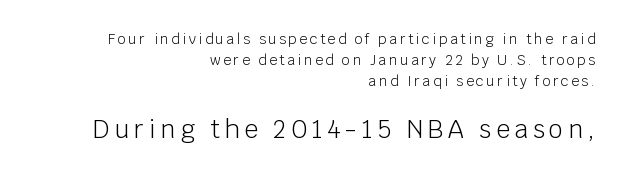
{"italic": "no", "bold": "no", "underline": "no", "align": "right", "line_spacing": "normal", "line_spacing_ratio": 1.49, "larger_block": "second", "size_ratio": 1.79, "glyph_px": 25}
